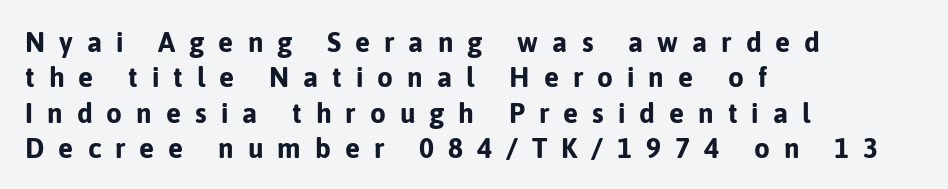
The lines are quadded left. In terms of leading, this rendering sits right in the middle. The passage shown is typed in a proportional face where columns would drift. Quick note: underline off. The lettering holds an erect, upright posture throughout.
